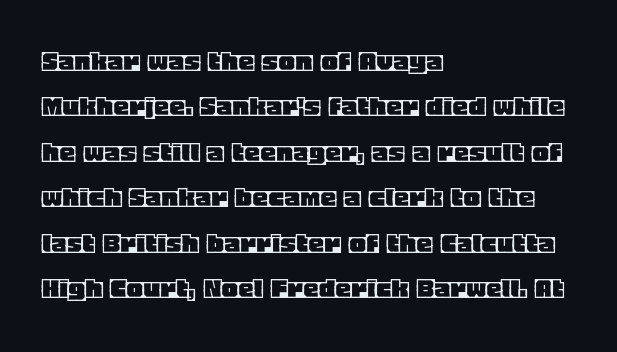
Q: Is the text italic (slanted)? A: No, it is upright.
Q: Is the text underlined? A: No.
Q: How is the paragraph aligned? A: Left-aligned.
Q: Is the spacing between letters normal or unusually wide? A: Normal.
Q: Is the spacing between lines tight, normal or loose? A: Normal.
Q: Width (condensed, normal, or wide)? A: Normal.
Q: x-height? A: Large.
Q: Monospaced? A: No.
